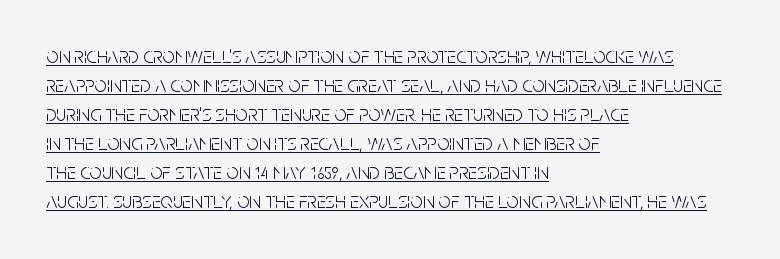
Line beginnings align vertically; line endings do not. Notice how the stems are strictly vertical — no italics here. A baseline rule has been typeset under these characters. This sample uses plain, unmodified letter spacing. The face looks like a standard text weight, possibly lighter. The designer left line spacing at the default.
